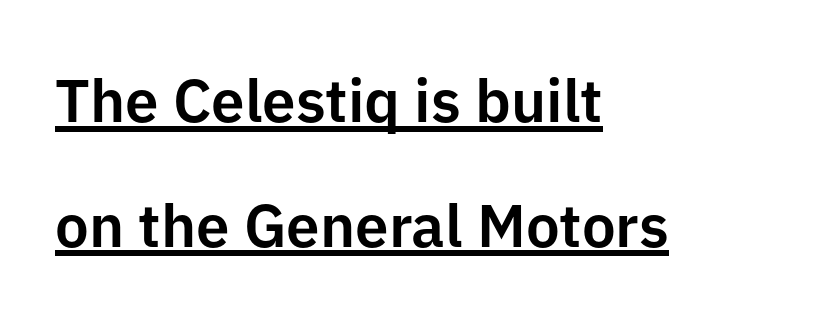
{"serif": "no", "italic": "no", "width": "normal", "stroke_contrast": "low", "x_height": "medium", "monospaced": "no", "underline": "yes", "align": "left", "line_spacing": "loose", "line_spacing_ratio": 2.08, "letter_spacing": "normal", "letter_spacing_em": 0.0, "glyph_px": 60}
